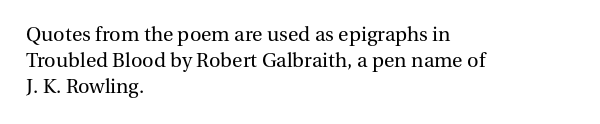
Q: Is the text bold? A: No.
Q: Is the text italic (slanted)? A: No, it is upright.
Q: Is the text underlined? A: No.
Q: How is the paragraph aligned? A: Left-aligned.
Q: Is the spacing between letters normal or unusually wide? A: Normal.
Q: Is the spacing between lines tight, normal or loose? A: Normal.
